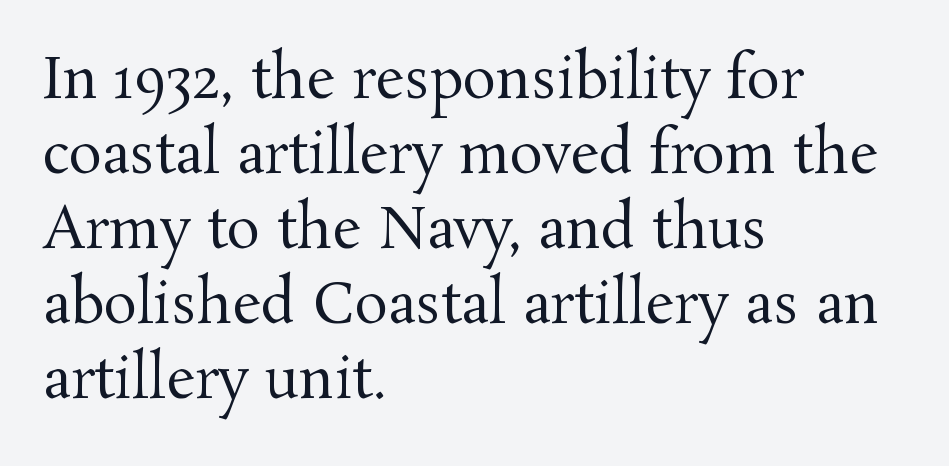
The image shows 56 px regular-weight serif type, upright; set left-aligned, normal line spacing (1.34x), normal letter spacing, not underlined; medium stroke contrast and a medium x-height.
